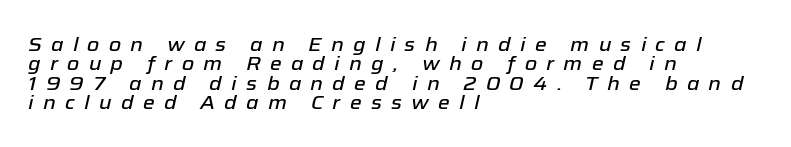
The image shows 20 px text type, italic (leaning right); set left-aligned, tight line spacing (0.97x), unusually wide letter spacing (+0.46 em), not underlined.
